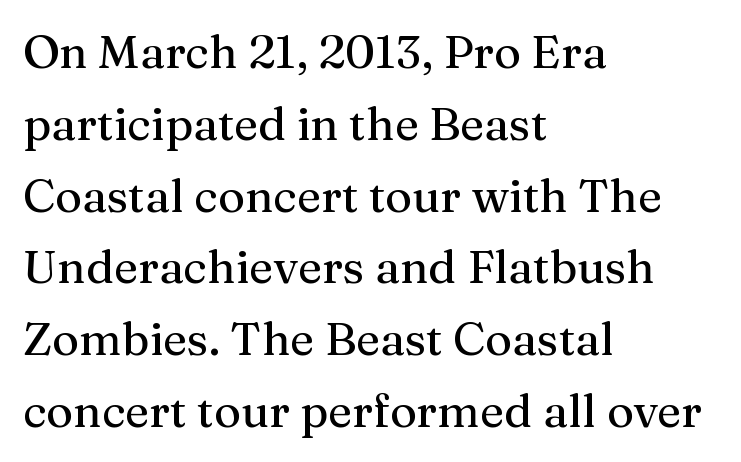
The image shows 46 px serif type, upright; set left-aligned, normal line spacing (1.56x), normal letter spacing, not underlined; medium stroke contrast and a medium x-height.
